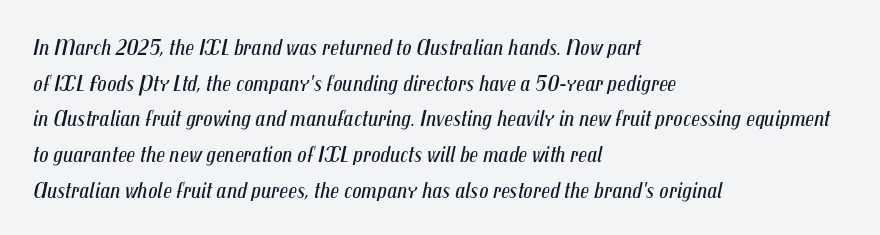
Q: Is the text bold? A: No.
Q: Is the text italic (slanted)? A: Yes, it leans right by about 12 degrees.
Q: Is the text underlined? A: No.
Q: How is the paragraph aligned? A: Left-aligned.
Q: Is the spacing between letters normal or unusually wide? A: Normal.
Q: Is the spacing between lines tight, normal or loose? A: Normal.
